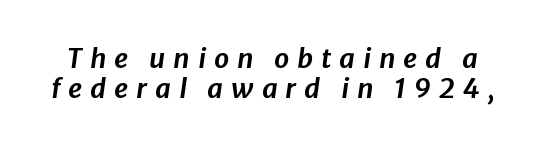
The image shows 27 px text type, italic (leaning right); set tight line spacing (1.12x), unusually wide letter spacing (+0.29 em), not underlined.
